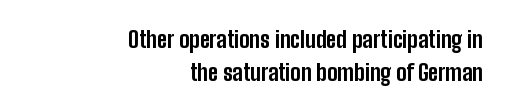
{"italic": "no", "bold": "yes", "underline": "no", "align": "right", "line_spacing": "normal", "line_spacing_ratio": 1.45, "letter_spacing": "normal", "letter_spacing_em": 0.0, "glyph_px": 23}
